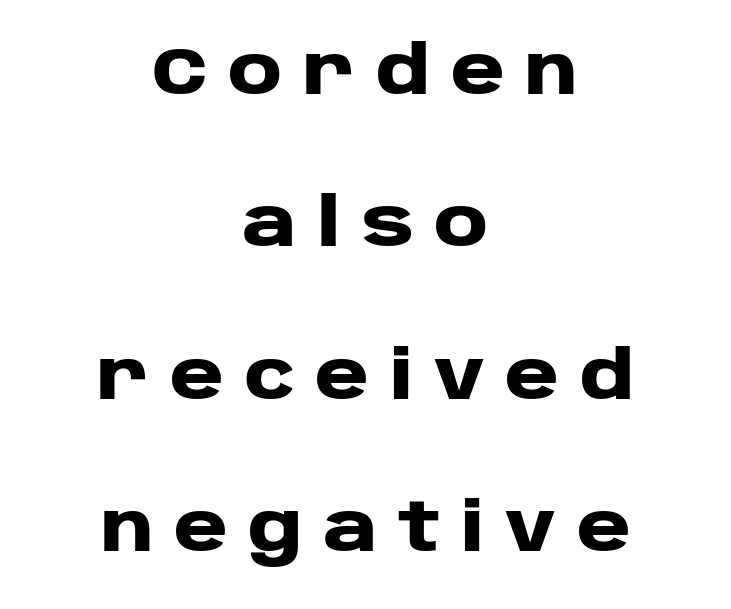
{"serif": "no", "italic": "no", "bold": "yes", "weight": "heavy", "width": "wide", "stroke_contrast": "low", "x_height": "large", "monospaced": "no", "underline": "no", "align": "center", "line_spacing": "loose", "line_spacing_ratio": 2.31, "letter_spacing": "wide", "letter_spacing_em": 0.31, "glyph_px": 66}
